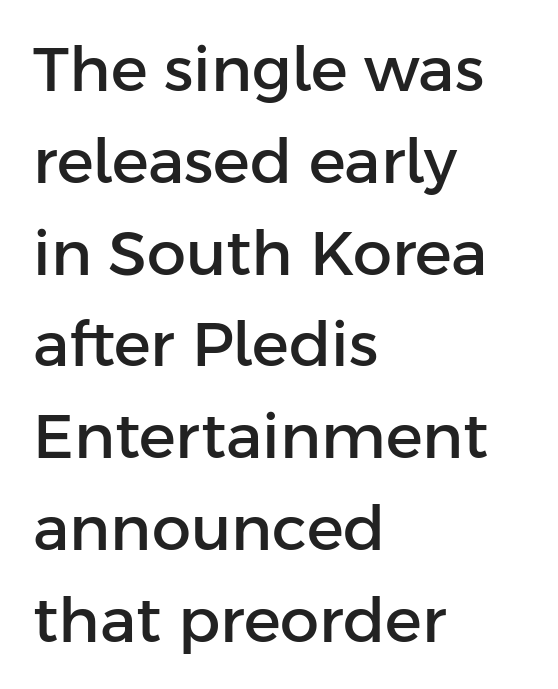
{"serif": "no", "italic": "no", "width": "normal", "stroke_contrast": "low", "x_height": "medium", "monospaced": "no", "underline": "no", "align": "left", "line_spacing": "normal", "line_spacing_ratio": 1.48, "letter_spacing": "normal", "letter_spacing_em": 0.0, "glyph_px": 62}
